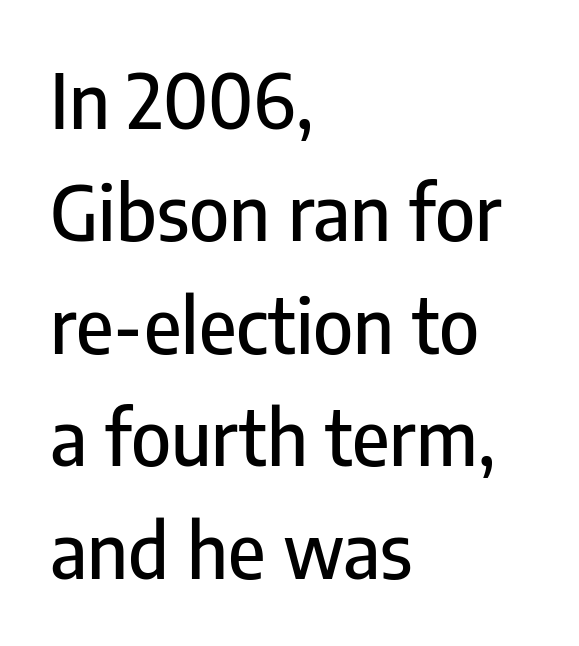
Q: Is the text italic (slanted)? A: No, it is upright.
Q: Is the typeface a serif or a sans-serif typeface? A: Sans-serif.
Q: Is the text underlined? A: No.
Q: How is the paragraph aligned? A: Left-aligned.
Q: Is the spacing between letters normal or unusually wide? A: Normal.
Q: Is the spacing between lines tight, normal or loose? A: Normal.
Q: Width (condensed, normal, or wide)? A: Condensed.
Q: Stroke contrast? A: Low.
Q: x-height? A: Medium.
Q: Monospaced? A: No.
